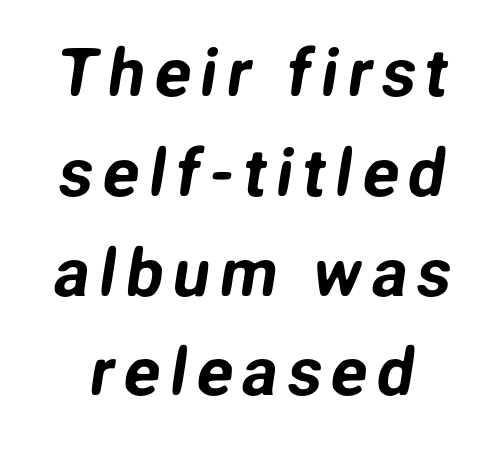
The designer left line spacing at the default. Only glyphs here, with clear space below each row. Is this a fixed-width face? No — the glyphs have proportional, varying widths. I'd call this a sans setting — the letters go barefoot.
